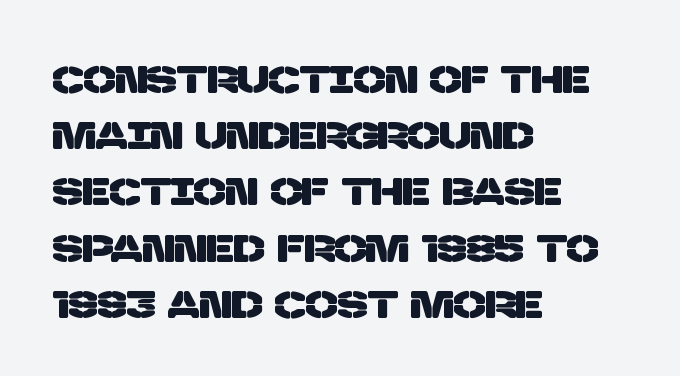
Q: Is the typeface a serif or a sans-serif typeface? A: Sans-serif.
Q: Is the text underlined? A: No.
Q: How is the paragraph aligned? A: Left-aligned.
Q: Is the spacing between letters normal or unusually wide? A: Normal.
Q: Is the spacing between lines tight, normal or loose? A: Normal.
Q: Width (condensed, normal, or wide)? A: Normal.
Q: Stroke contrast? A: Low.
Q: x-height? A: Large.
Q: Monospaced? A: No.
